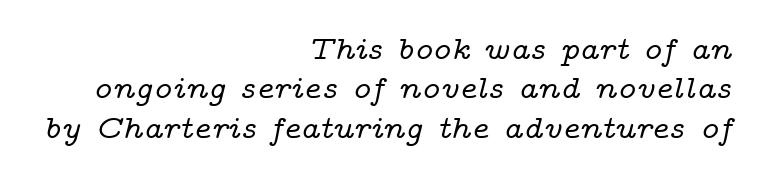
The image shows 33 px wide serif type, italic (leaning right); set right-aligned, line spacing 1.19x, normal letter spacing, not underlined; low stroke contrast and a medium x-height.
